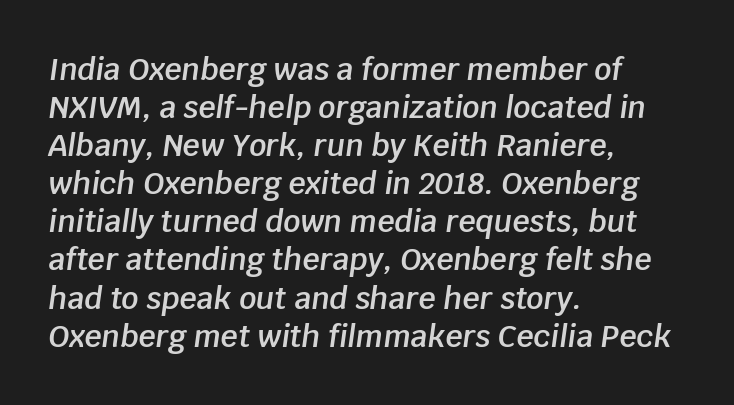
{"italic": "yes", "lean": "right", "slant_degrees": 8, "bold": "semi", "weight": "semibold", "width": "normal", "stroke_contrast": "low", "x_height": "large", "monospaced": "no", "underline": "no", "align": "left", "line_spacing": "normal", "line_spacing_ratio": 1.27, "letter_spacing": "normal", "letter_spacing_em": 0.0, "glyph_px": 30}
